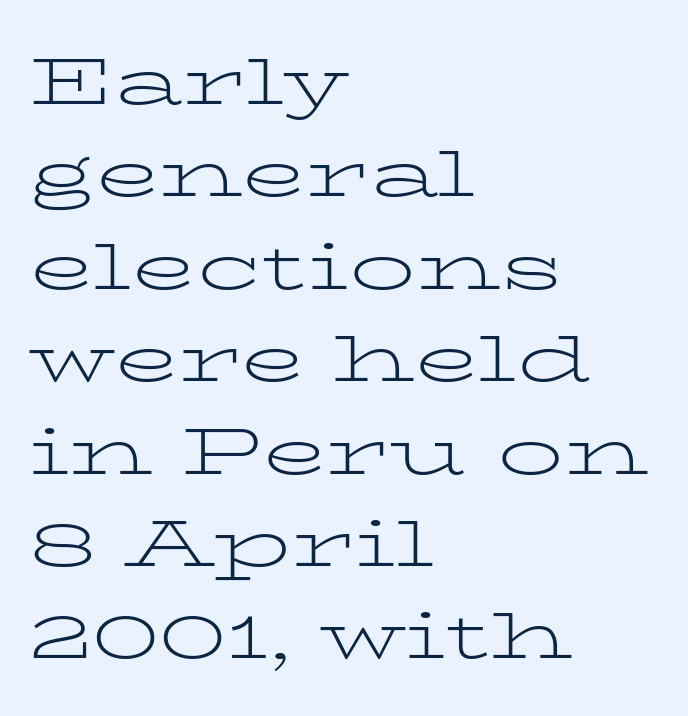
Q: Is the text bold? A: No.
Q: Is the text italic (slanted)? A: No, it is upright.
Q: Is the typeface a serif or a sans-serif typeface? A: Serif.
Q: Is the text underlined? A: No.
Q: How is the paragraph aligned? A: Left-aligned.
Q: Is the spacing between letters normal or unusually wide? A: Normal.
Q: Is the spacing between lines tight, normal or loose? A: Normal.
Q: Width (condensed, normal, or wide)? A: Wide.
Q: Stroke contrast? A: Low.
Q: x-height? A: Medium.
Q: Monospaced? A: No.
